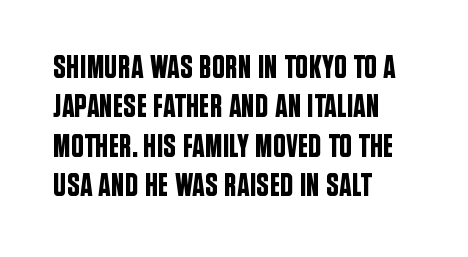
Check the space under the baseline: it is left empty. Check where the strokes stop: nothing finishes them off — pure sans. This sample has the flowing, uneven cadence of proportional lettering. If you drew a ruler down the left edge, every line would touch it. How are the letters spaced? Ordinarily, with no added tracking.
